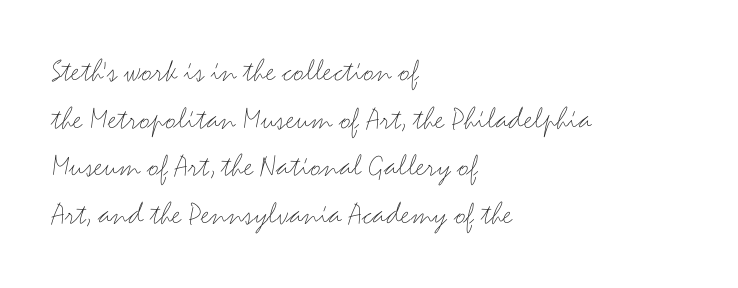
The image shows 33 px thin, wide sans-serif type; set left-aligned, normal line spacing (1.44x), normal letter spacing, not underlined; medium stroke contrast and a small x-height.
